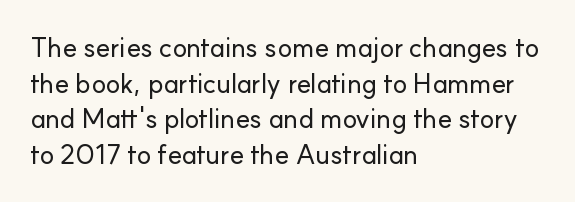
The image shows 27 px text type, upright; set left-aligned, normal line spacing (1.32x), normal letter spacing, not underlined.
